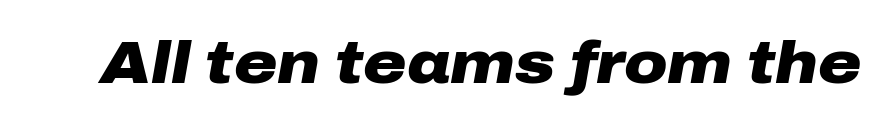
{"italic": "yes", "lean": "right", "slant_degrees": 10, "bold": "yes", "weight": "heavy", "width": "wide", "stroke_contrast": "low", "x_height": "medium", "monospaced": "no", "underline": "no", "letter_spacing": "normal", "letter_spacing_em": 0.0, "glyph_px": 59}
